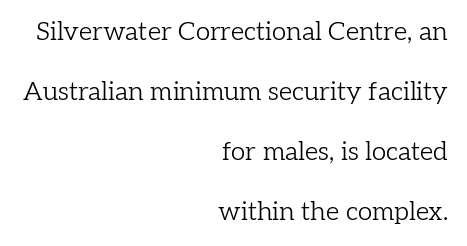
Stroke mass is kept to a normal reading level or below. Underline: absent. Posture: straight, roman, zero tilt. Compared with typical paragraphs, the rows here are farther apart. All the whitespace from short lines collects on the left. Characters follow at the spacing the type designer built in.
